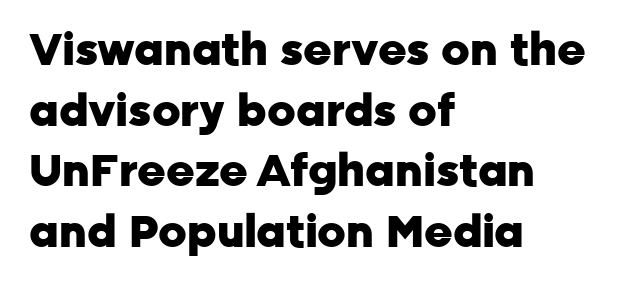
The tracking reads as untouched default to a designer's eye. Italic: no, the glyphs are upright roman. Compared with typical paragraphs, the rows here are spaced about the same. Set as a true bold cut, around the 700 mark.
